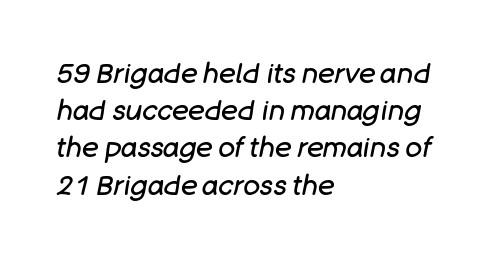
Q: Is the text bold? A: No.
Q: Is the text italic (slanted)? A: Yes, it leans right by about 11 degrees.
Q: Is the text underlined? A: No.
Q: How is the paragraph aligned? A: Left-aligned.
Q: Is the spacing between letters normal or unusually wide? A: Normal.
Q: Is the spacing between lines tight, normal or loose? A: Normal.
Q: Width (condensed, normal, or wide)? A: Normal.
Q: Stroke contrast? A: Low.
Q: x-height? A: Large.
Q: Monospaced? A: No.
